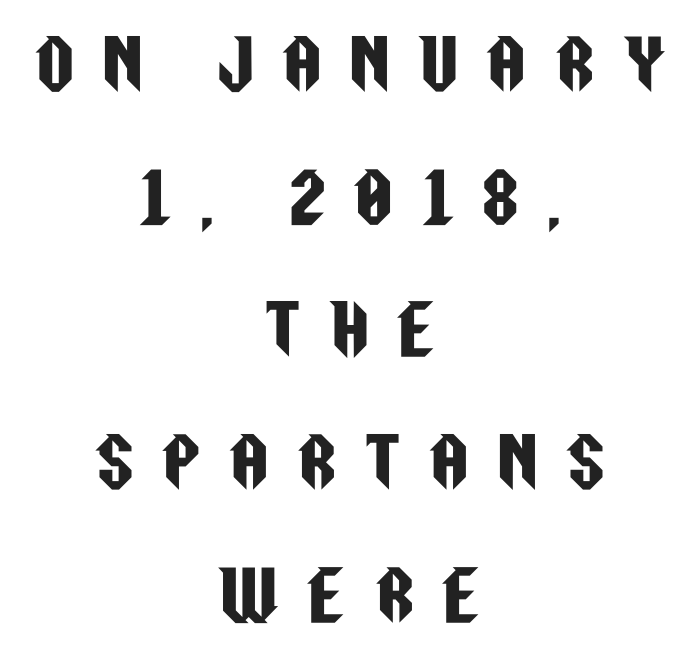
Upright lettering throughout. Quick note: interline space is abundant. These lines have a slow, spaced-out rhythm from letter to letter. This rendering employs a face without finishing strokes, i.e., a sans-serif.
